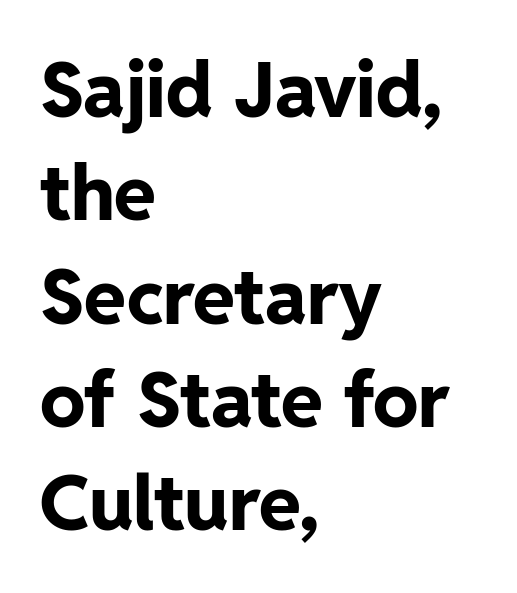
Q: Is the text bold? A: Yes.
Q: Is the text italic (slanted)? A: No, it is upright.
Q: Is the typeface a serif or a sans-serif typeface? A: Sans-serif.
Q: Is the text underlined? A: No.
Q: How is the paragraph aligned? A: Left-aligned.
Q: Is the spacing between letters normal or unusually wide? A: Normal.
Q: Is the spacing between lines tight, normal or loose? A: Normal.
Q: Width (condensed, normal, or wide)? A: Normal.
Q: Stroke contrast? A: Low.
Q: x-height? A: Medium.
Q: Monospaced? A: No.
